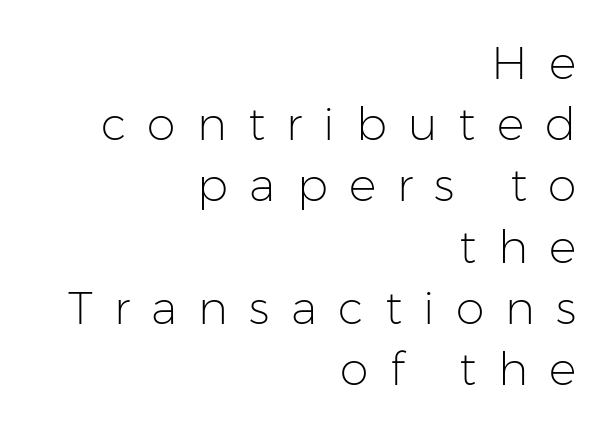
The image shows 46 px light sans-serif type, upright; set right-aligned, normal line spacing (1.33x), unusually wide letter spacing (+0.46 em), not underlined; low stroke contrast and a medium x-height.
